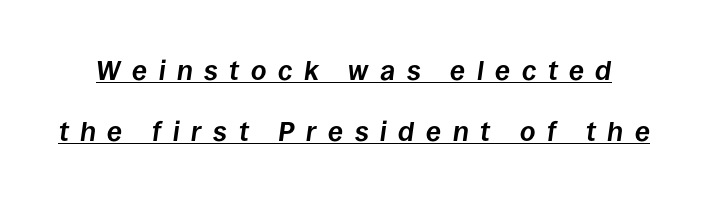
Q: Is the text bold? A: Yes.
Q: Is the text italic (slanted)? A: Yes, it leans right by about 8 degrees.
Q: Is the text underlined? A: Yes.
Q: Is the spacing between letters normal or unusually wide? A: Unusually wide.
Q: Is the spacing between lines tight, normal or loose? A: Loose.
